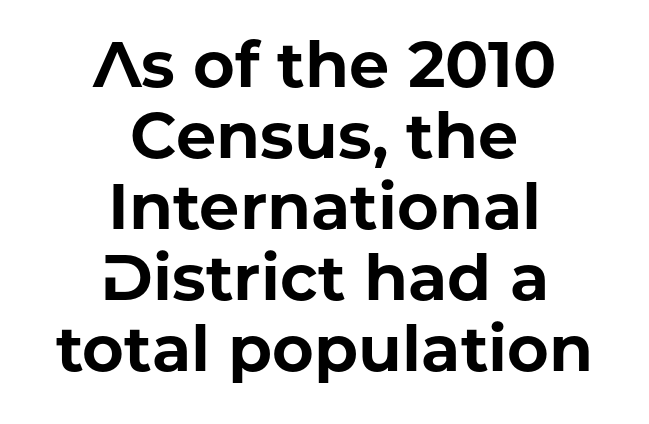
Italic? Not at all — the glyphs are vertical. Weight check: bold — yes, fully. Line spacing here is tight. Nobody touched the tracking dial on this one.
